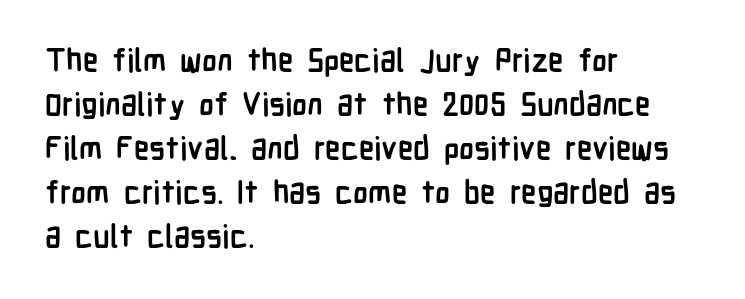
The image shows 31 px semibold, condensed sans-serif type, upright; set left-aligned, normal line spacing (1.42x), normal letter spacing, not underlined; low stroke contrast and a medium x-height.
